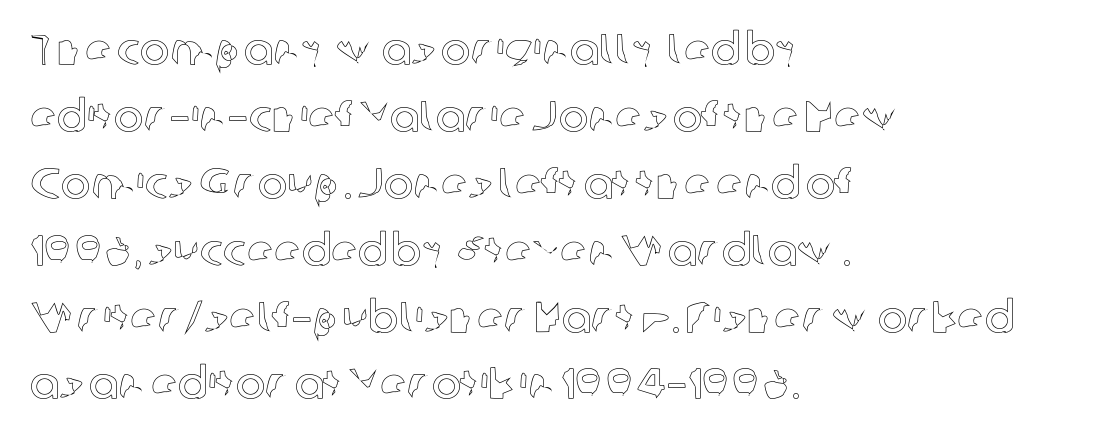
The image shows 44 px text type, upright; set left-aligned, normal line spacing (1.52x), normal letter spacing, not underlined; a medium x-height.
